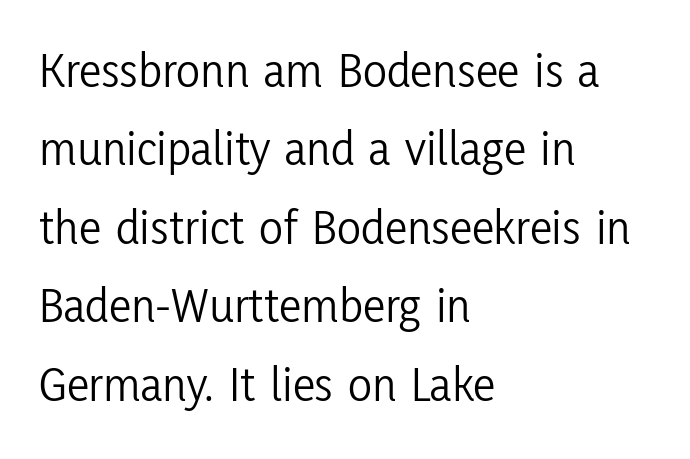
Q: Is the text bold? A: No.
Q: Is the text italic (slanted)? A: No, it is upright.
Q: Is the typeface a serif or a sans-serif typeface? A: Sans-serif.
Q: Is the text underlined? A: No.
Q: How is the paragraph aligned? A: Left-aligned.
Q: Is the spacing between letters normal or unusually wide? A: Normal.
Q: Is the spacing between lines tight, normal or loose? A: Normal.
Q: Width (condensed, normal, or wide)? A: Condensed.
Q: Stroke contrast? A: Low.
Q: x-height? A: Medium.
Q: Monospaced? A: No.
